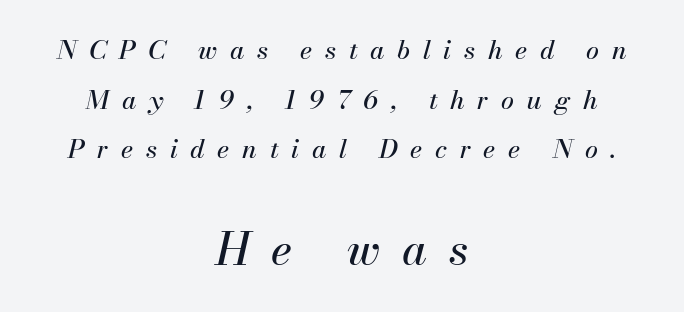
Q: Is the text italic (slanted)? A: Yes, it leans right by about 13 degrees.
Q: Is the text underlined? A: No.
Q: How is the paragraph aligned? A: Centered.
Q: Is the spacing between letters normal or unusually wide? A: Unusually wide.
Q: Is the spacing between lines tight, normal or loose? A: Loose.
Q: Which block of text is set in a larger size, the first (top) or the second (bottom)? A: The second (bottom) one.
Q: Width (condensed, normal, or wide)? A: Normal.
Q: Stroke contrast? A: Medium.
Q: x-height? A: Small.
Q: Monospaced? A: No.
